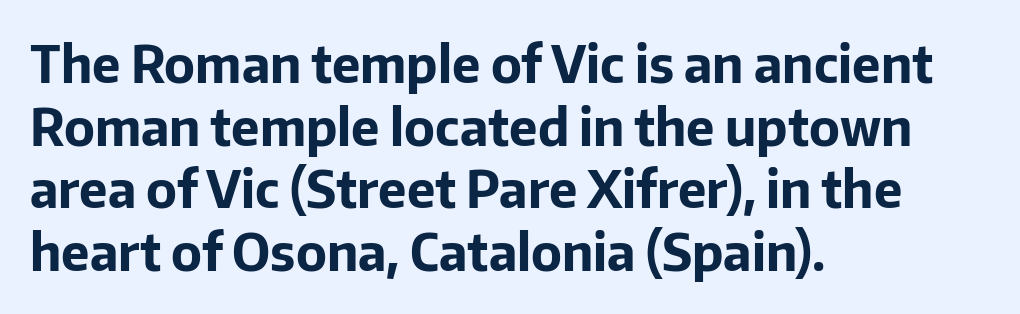
Q: Is the text bold? A: Yes.
Q: Is the text italic (slanted)? A: No, it is upright.
Q: Is the typeface a serif or a sans-serif typeface? A: Sans-serif.
Q: Is the text underlined? A: No.
Q: How is the paragraph aligned? A: Left-aligned.
Q: Is the spacing between letters normal or unusually wide? A: Normal.
Q: Width (condensed, normal, or wide)? A: Normal.
Q: Stroke contrast? A: Low.
Q: x-height? A: Medium.
Q: Monospaced? A: No.
